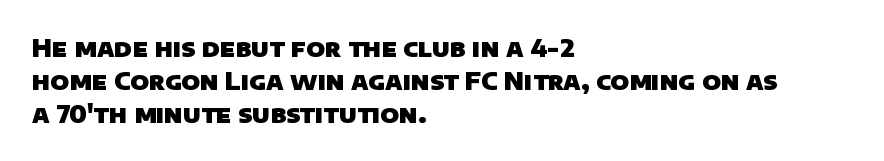
The image shows 24 px bold type; set left-aligned, normal line spacing (1.37x), normal letter spacing, not underlined.
